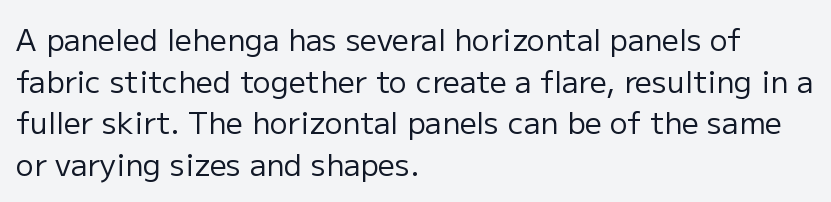
The image shows 30 px regular-weight sans-serif type, upright; set left-aligned, normal line spacing (1.39x), normal letter spacing, not underlined; low stroke contrast and a medium x-height.
